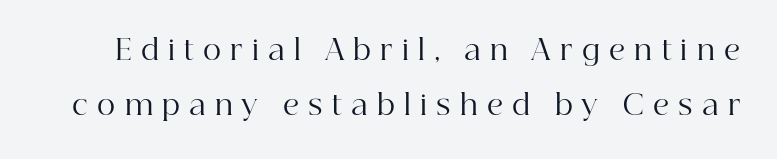
Q: Is the text bold? A: No.
Q: Is the text italic (slanted)? A: No, it is upright.
Q: Is the typeface a serif or a sans-serif typeface? A: Serif.
Q: Is the text underlined? A: No.
Q: Is the spacing between letters normal or unusually wide? A: Unusually wide.
Q: Is the spacing between lines tight, normal or loose? A: Loose.
Q: Width (condensed, normal, or wide)? A: Normal.
Q: Stroke contrast? A: High.
Q: x-height? A: Medium.
Q: Monospaced? A: No.
